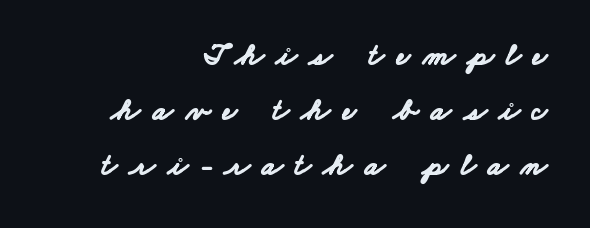
The image shows 30 px bold, wide sans-serif type; set right-aligned, line spacing 1.84x, unusually wide letter spacing (+0.41 em), not underlined; low stroke contrast and a small x-height.
